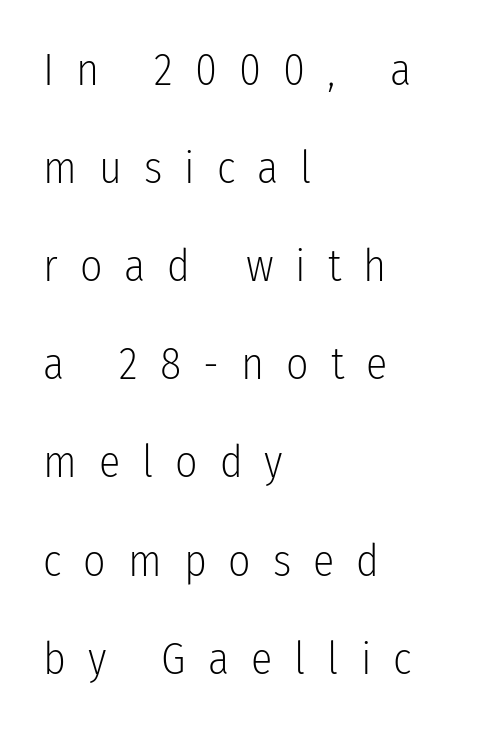
Q: Is the text bold? A: No.
Q: Is the text italic (slanted)? A: No, it is upright.
Q: Is the typeface a serif or a sans-serif typeface? A: Sans-serif.
Q: Is the text underlined? A: No.
Q: How is the paragraph aligned? A: Left-aligned.
Q: Is the spacing between letters normal or unusually wide? A: Unusually wide.
Q: Is the spacing between lines tight, normal or loose? A: Loose.
Q: Width (condensed, normal, or wide)? A: Condensed.
Q: Stroke contrast? A: Low.
Q: x-height? A: Medium.
Q: Monospaced? A: No.
